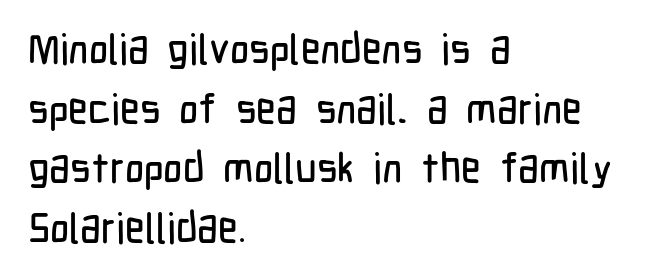
{"serif": "no", "italic": "no", "width": "condensed", "stroke_contrast": "low", "x_height": "medium", "monospaced": "no", "underline": "no", "align": "left", "line_spacing": "normal", "line_spacing_ratio": 1.42, "letter_spacing": "normal", "letter_spacing_em": 0.0, "glyph_px": 42}
